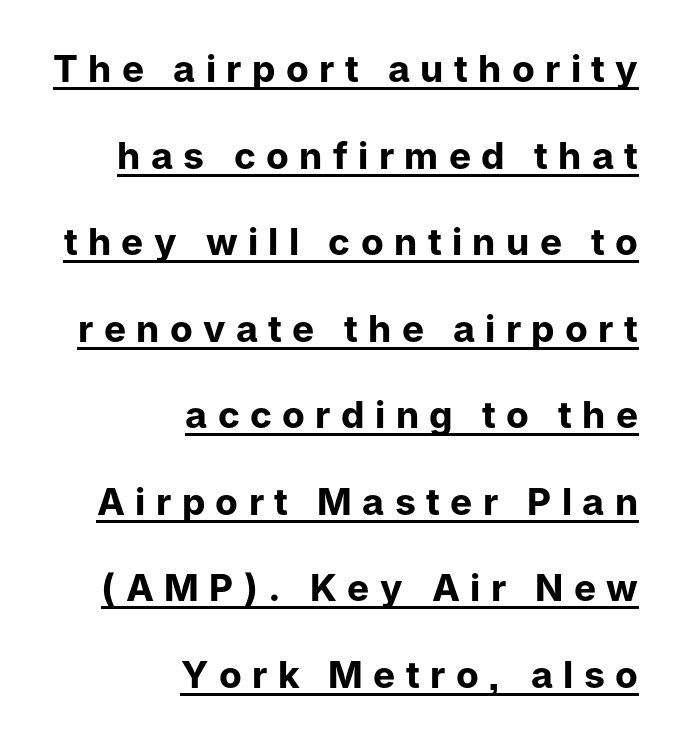
The image shows 37 px bold sans-serif type, upright; set right-aligned, loose line spacing (2.34x), unusually wide letter spacing (+0.28 em), underlined; low stroke contrast and a medium x-height.
